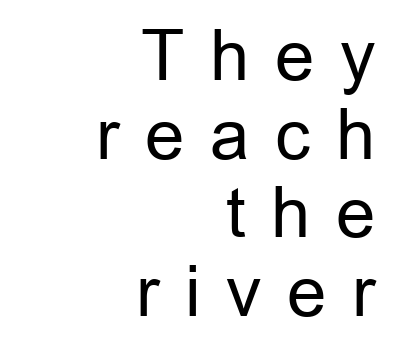
The image shows 69 px regular-weight sans-serif type, upright; set right-aligned, tight line spacing (1.14x), unusually wide letter spacing (+0.37 em), not underlined; low stroke contrast and a medium x-height.
